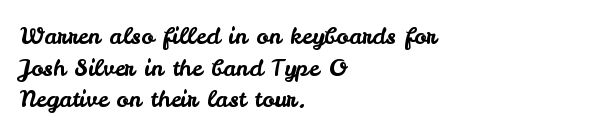
{"underline": "no", "align": "left", "line_spacing": "normal", "line_spacing_ratio": 1.37, "letter_spacing": "normal", "letter_spacing_em": 0.0, "glyph_px": 23}
